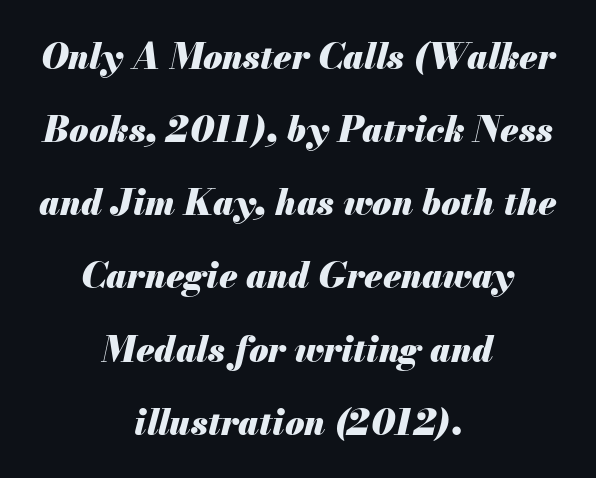
The image shows 35 px heavy type, italic (leaning right); set centered, loose line spacing (2.09x), normal letter spacing, not underlined; medium stroke contrast and a small x-height.
